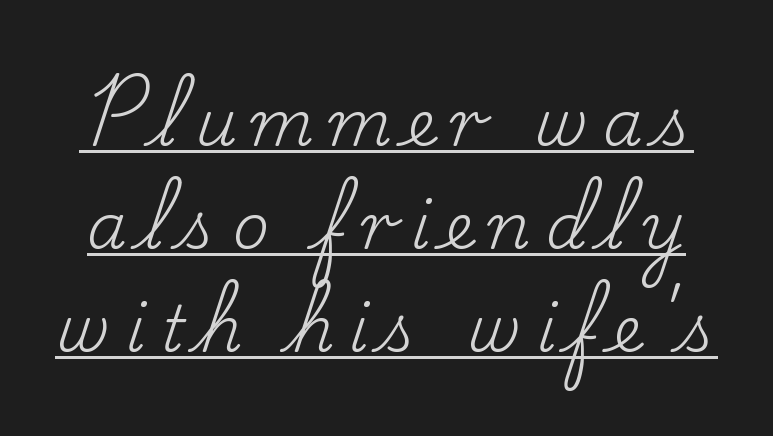
Q: Is the text bold? A: No.
Q: Is the text italic (slanted)? A: Yes.
Q: Is the typeface a serif or a sans-serif typeface? A: Serif.
Q: Is the text underlined? A: Yes.
Q: Is the spacing between letters normal or unusually wide? A: Unusually wide.
Q: Is the spacing between lines tight, normal or loose? A: Normal.
Q: Width (condensed, normal, or wide)? A: Normal.
Q: Stroke contrast? A: Low.
Q: x-height? A: Small.
Q: Monospaced? A: No.
